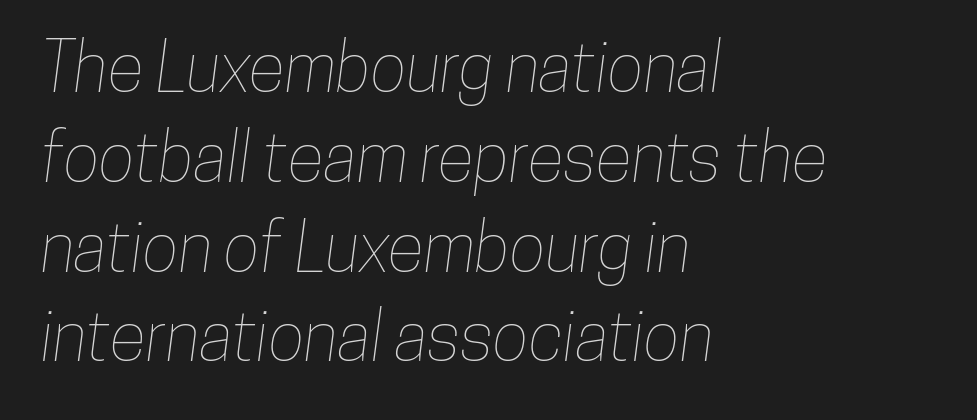
{"width": "condensed", "stroke_contrast": "low", "x_height": "medium", "monospaced": "no", "underline": "no", "align": "left", "line_spacing": "normal", "line_spacing_ratio": 1.32, "letter_spacing": "normal", "letter_spacing_em": 0.0, "glyph_px": 68}
